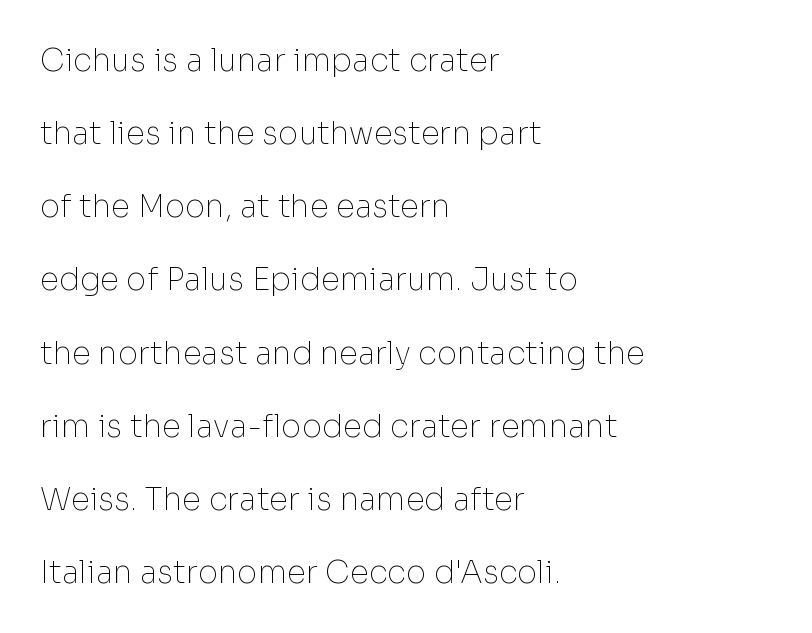
Q: Is the text bold? A: No.
Q: Is the text italic (slanted)? A: No, it is upright.
Q: Is the typeface a serif or a sans-serif typeface? A: Sans-serif.
Q: Is the text underlined? A: No.
Q: How is the paragraph aligned? A: Left-aligned.
Q: Is the spacing between letters normal or unusually wide? A: Normal.
Q: Is the spacing between lines tight, normal or loose? A: Loose.
Q: Width (condensed, normal, or wide)? A: Normal.
Q: Stroke contrast? A: Low.
Q: x-height? A: Medium.
Q: Monospaced? A: No.
